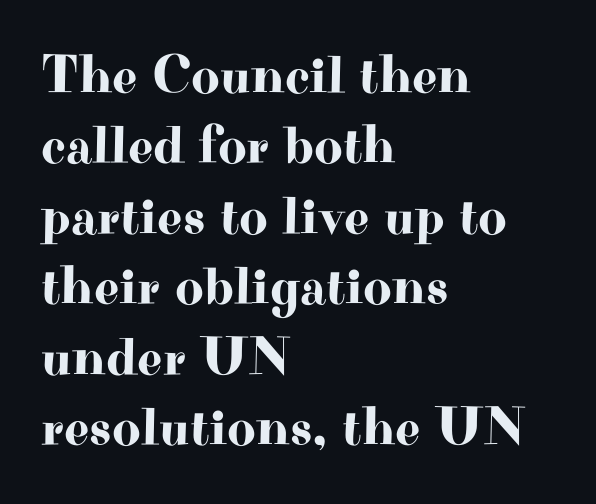
Normally led — the rows are evenly, conventionally spaced. Notice how the passage keeps a crisp vertical edge on the left only. Quick note: underline off. What kind of face is this? One with serifs. Tracking value appears to be zero — textbook default spacing. Note the varied advance widths — an 'i' is clearly narrower than an 'm'.
